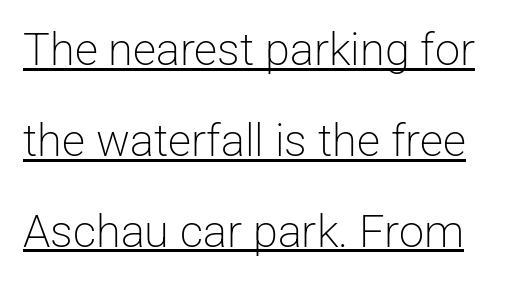
Q: Is the text bold? A: No.
Q: Is the text italic (slanted)? A: No, it is upright.
Q: Is the typeface a serif or a sans-serif typeface? A: Sans-serif.
Q: Is the text underlined? A: Yes.
Q: Is the spacing between letters normal or unusually wide? A: Normal.
Q: Is the spacing between lines tight, normal or loose? A: Loose.
Q: Width (condensed, normal, or wide)? A: Normal.
Q: Stroke contrast? A: Low.
Q: x-height? A: Medium.
Q: Monospaced? A: No.
